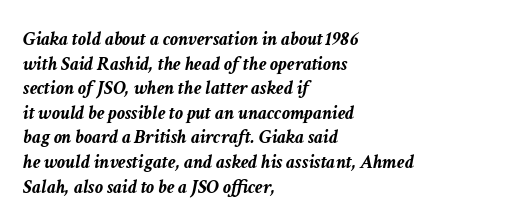
{"italic": "yes", "lean": "right", "slant_degrees": 11, "bold": "yes", "underline": "no", "align": "left", "line_spacing_ratio": 1.23, "letter_spacing": "normal", "letter_spacing_em": 0.0, "glyph_px": 20}
